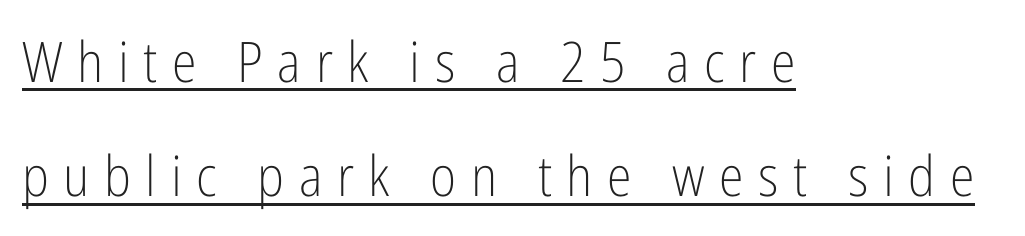
Q: Is the text bold? A: No.
Q: Is the text italic (slanted)? A: No, it is upright.
Q: Is the typeface a serif or a sans-serif typeface? A: Sans-serif.
Q: Is the text underlined? A: Yes.
Q: How is the paragraph aligned? A: Left-aligned.
Q: Is the spacing between letters normal or unusually wide? A: Unusually wide.
Q: Is the spacing between lines tight, normal or loose? A: Loose.
Q: Width (condensed, normal, or wide)? A: Condensed.
Q: Stroke contrast? A: Low.
Q: x-height? A: Medium.
Q: Monospaced? A: No.
